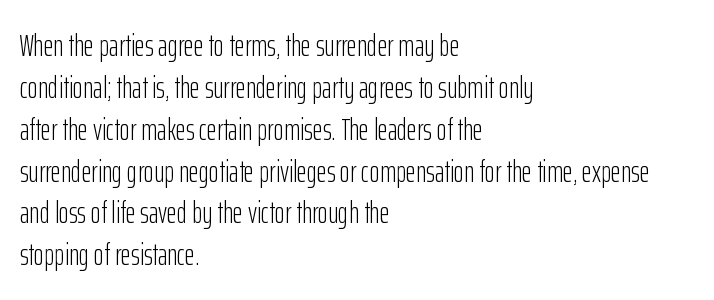
The image shows 31 px light, condensed sans-serif type, upright; set left-aligned, normal line spacing (1.35x), normal letter spacing, not underlined; low stroke contrast and a medium x-height.
